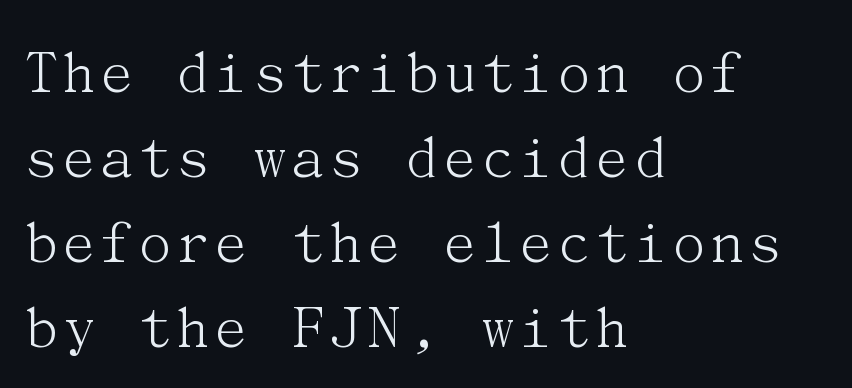
Q: Is the text bold? A: No.
Q: Is the text italic (slanted)? A: No, it is upright.
Q: Is the typeface a serif or a sans-serif typeface? A: Serif.
Q: Is the text underlined? A: No.
Q: How is the paragraph aligned? A: Left-aligned.
Q: Is the spacing between letters normal or unusually wide? A: Normal.
Q: Is the spacing between lines tight, normal or loose? A: Normal.
Q: Width (condensed, normal, or wide)? A: Normal.
Q: Stroke contrast? A: Medium.
Q: x-height? A: Medium.
